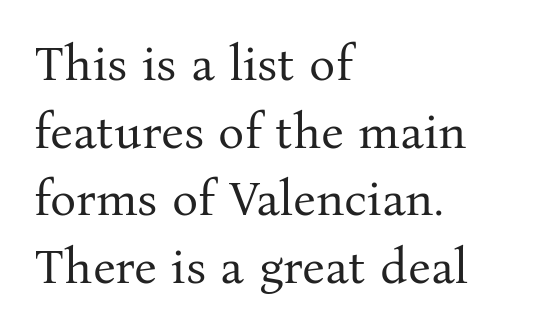
{"serif": "yes", "italic": "no", "bold": "no", "weight": "regular", "width": "normal", "stroke_contrast": "medium", "x_height": "medium", "monospaced": "no", "underline": "no", "align": "left", "line_spacing": "normal", "line_spacing_ratio": 1.38, "letter_spacing": "normal", "letter_spacing_em": 0.0, "glyph_px": 49}
